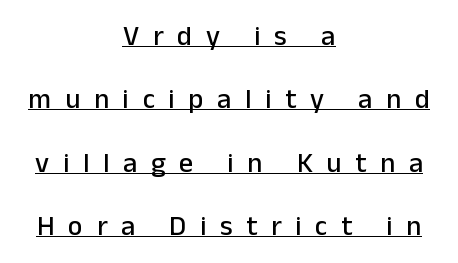
The image shows 28 px sans-serif type, upright; set centered, loose line spacing (2.26x), unusually wide letter spacing (+0.49 em), underlined; low stroke contrast and a medium x-height.
